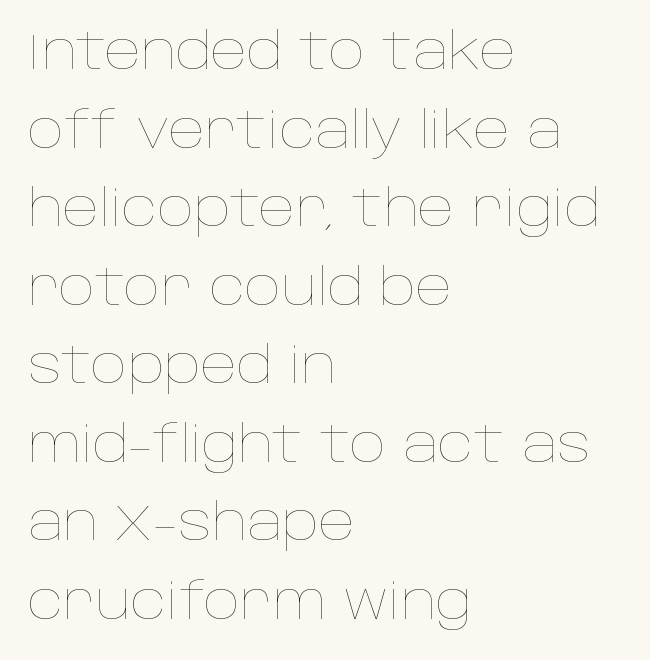
Typeset ragged right — the left edge is the straight one. Lines of text with bare space underneath. Italic: no, the glyphs are upright roman. Does the leading feel generous? No, just average.
